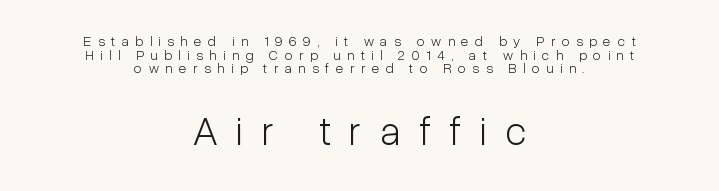
Q: Is the text bold? A: No.
Q: Is the text italic (slanted)? A: No, it is upright.
Q: Is the typeface a serif or a sans-serif typeface? A: Sans-serif.
Q: Is the text underlined? A: No.
Q: How is the paragraph aligned? A: Centered.
Q: Is the spacing between letters normal or unusually wide? A: Unusually wide.
Q: Is the spacing between lines tight, normal or loose? A: Tight.
Q: Which block of text is set in a larger size, the first (top) or the second (bottom)? A: The second (bottom) one.
Q: Width (condensed, normal, or wide)? A: Condensed.
Q: Stroke contrast? A: Low.
Q: x-height? A: Medium.
Q: Monospaced? A: No.
